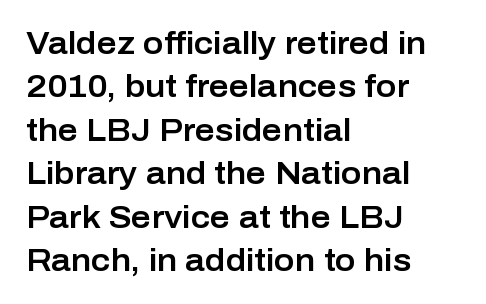
The image shows 31 px sans-serif type, upright; set left-aligned, normal line spacing (1.4x), normal letter spacing, not underlined; low stroke contrast and a medium x-height.
